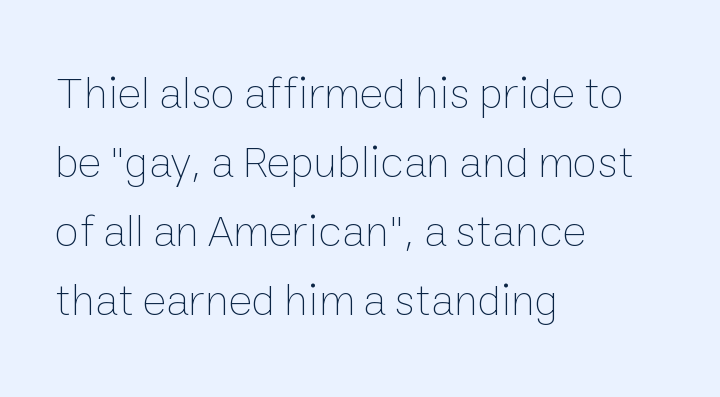
The string is rendered with underlining switched off. Stems and bowls with no extra thickness — not bold. Style check: upright. Do the characters align in a grid? No, the font is proportional. Glyph-to-glyph distance matches everyday printed text. Each line starts at the same left margin while the right side varies.
